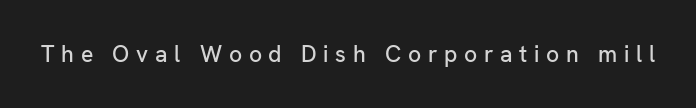
{"italic": "no", "underline": "no", "letter_spacing": "wide", "letter_spacing_em": 0.29, "glyph_px": 23}
